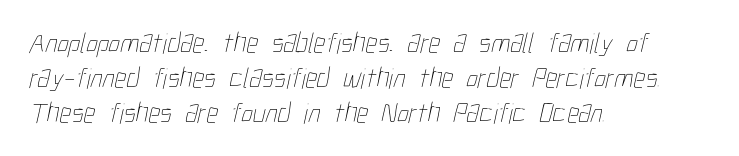
Q: Is the text bold? A: No.
Q: Is the text underlined? A: No.
Q: How is the paragraph aligned? A: Left-aligned.
Q: Is the spacing between letters normal or unusually wide? A: Normal.
Q: Width (condensed, normal, or wide)? A: Condensed.
Q: Stroke contrast? A: Low.
Q: x-height? A: Medium.
Q: Monospaced? A: No.
